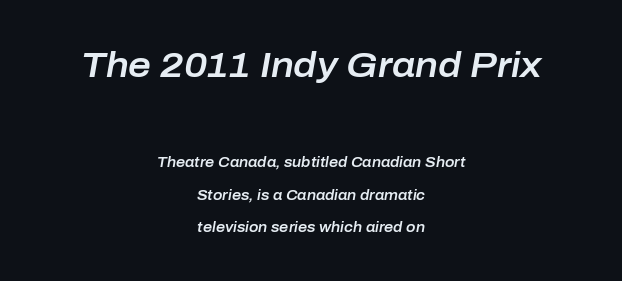
{"italic": "yes", "lean": "right", "slant_degrees": 10, "width": "normal", "stroke_contrast": "low", "x_height": "medium", "monospaced": "no", "underline": "no", "align": "center", "line_spacing": "loose", "line_spacing_ratio": 2.3, "letter_spacing": "normal", "letter_spacing_em": 0.0, "larger_block": "first", "size_ratio": 2.5, "glyph_px": 35}
